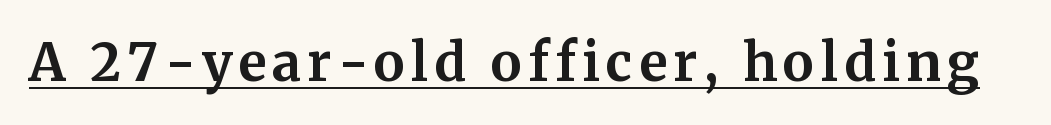
{"serif": "yes", "italic": "no", "bold": "yes", "weight": "bold", "width": "normal", "stroke_contrast": "medium", "x_height": "medium", "monospaced": "no", "underline": "yes", "glyph_px": 52}
